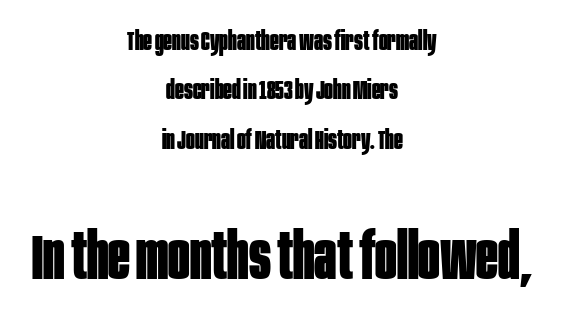
The image shows 64 px bold, condensed sans-serif type, upright; set centered, loose line spacing (1.9x), normal letter spacing, not underlined; the second (bottom) block is 2.46x larger; low stroke contrast and a large x-height.
